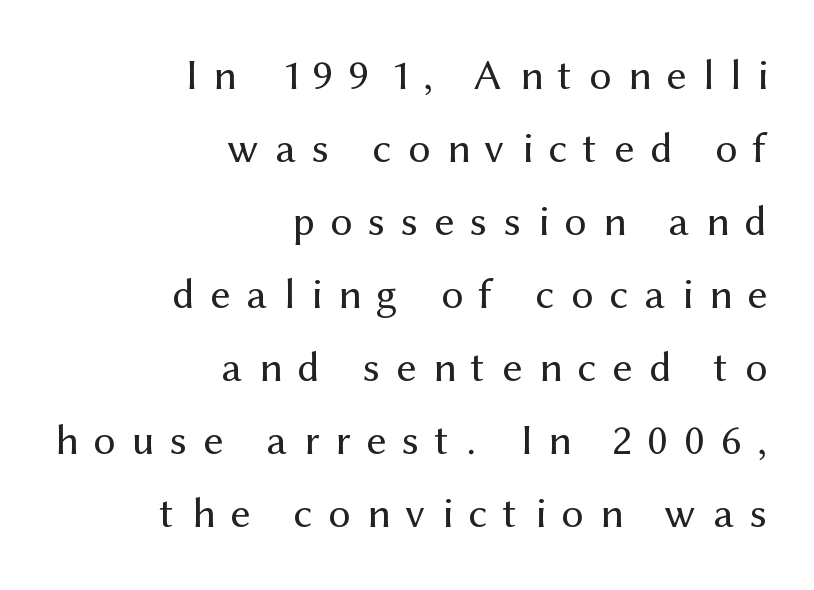
Q: Is the text bold? A: No.
Q: Is the text italic (slanted)? A: No, it is upright.
Q: Is the typeface a serif or a sans-serif typeface? A: Sans-serif.
Q: Is the text underlined? A: No.
Q: How is the paragraph aligned? A: Right-aligned.
Q: Is the spacing between letters normal or unusually wide? A: Unusually wide.
Q: Is the spacing between lines tight, normal or loose? A: Normal.
Q: Width (condensed, normal, or wide)? A: Normal.
Q: Stroke contrast? A: Medium.
Q: x-height? A: Medium.
Q: Monospaced? A: No.
